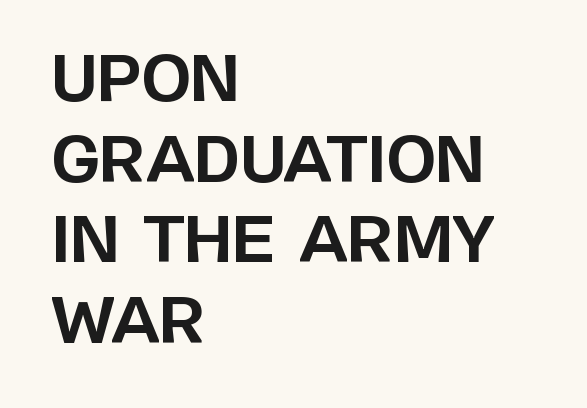
The image shows 64 px bold sans-serif type, upright; set left-aligned, normal line spacing (1.26x), normal letter spacing, not underlined; low stroke contrast and a large x-height.
